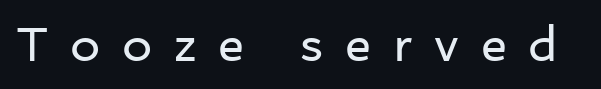
A bare baseline throughout the passage. Think of a printed novel: that variable character pitch is what you see here. No feet cap the strokes, marking this as sans-serif type. The letters look calm and open, with moderate or lighter stems.
